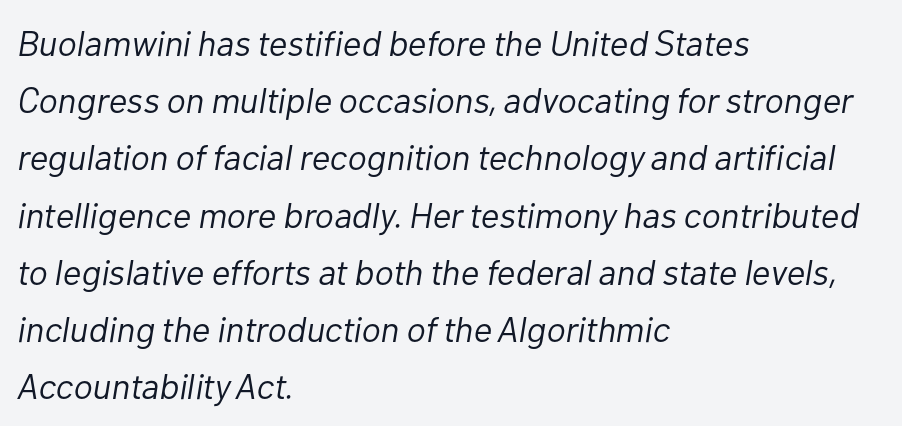
Q: Is the text bold? A: No.
Q: Is the text italic (slanted)? A: Yes, it leans right by about 10 degrees.
Q: Is the text underlined? A: No.
Q: How is the paragraph aligned? A: Left-aligned.
Q: Is the spacing between letters normal or unusually wide? A: Normal.
Q: Is the spacing between lines tight, normal or loose? A: Normal.
Q: Width (condensed, normal, or wide)? A: Normal.
Q: Stroke contrast? A: Low.
Q: x-height? A: Medium.
Q: Monospaced? A: No.
